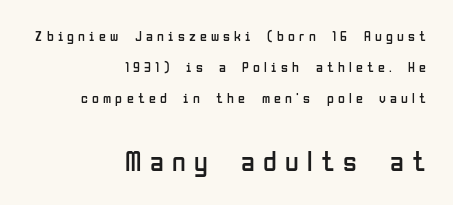
{"serif": "no", "italic": "no", "bold": "no", "weight": "regular", "width": "condensed", "stroke_contrast": "low", "x_height": "medium", "monospaced": "no", "underline": "no", "align": "right", "line_spacing": "loose", "line_spacing_ratio": 2.23, "letter_spacing": "wide", "letter_spacing_em": 0.3, "larger_block": "second", "size_ratio": 2.0, "glyph_px": 28}
